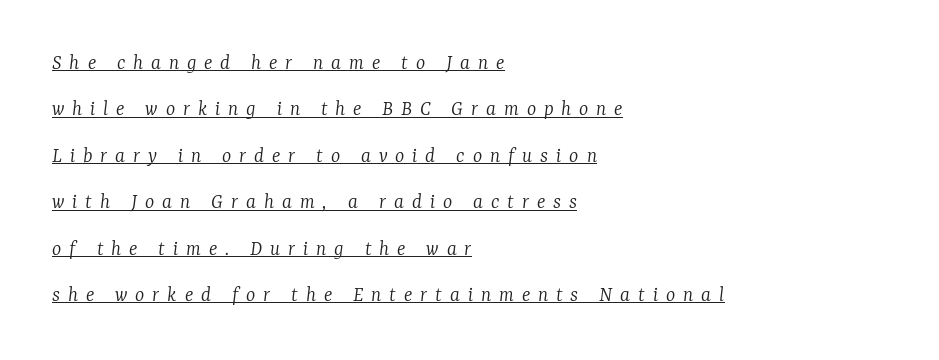
The image shows 22 px text type, italic (leaning right); set left-aligned, loose line spacing (2.11x), unusually wide letter spacing (+0.36 em), underlined.
